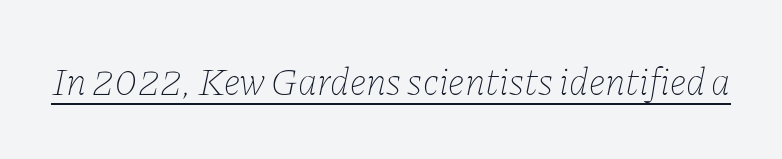
Q: Is the text bold? A: No.
Q: Is the text italic (slanted)? A: Yes, it leans right by about 11 degrees.
Q: Is the text underlined? A: Yes.
Q: Is the spacing between letters normal or unusually wide? A: Normal.
Q: Width (condensed, normal, or wide)? A: Normal.
Q: Stroke contrast? A: Low.
Q: x-height? A: Medium.
Q: Monospaced? A: No.
